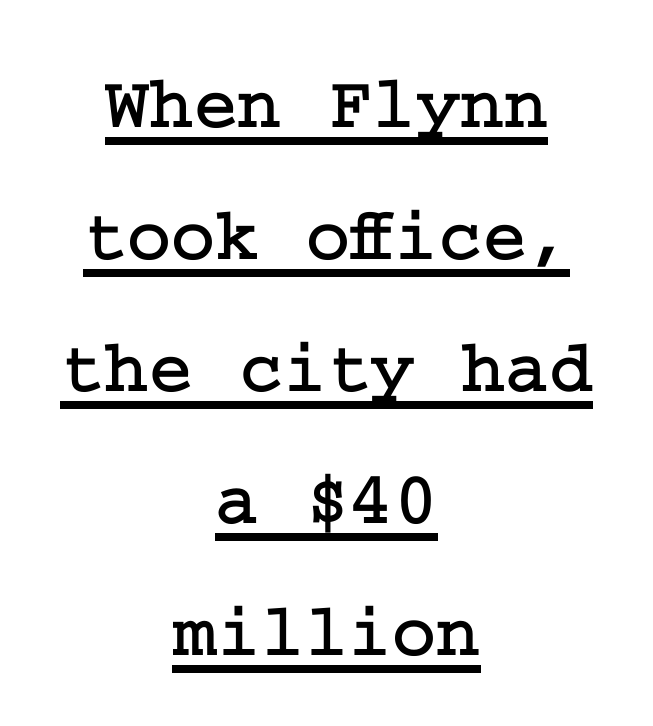
{"serif": "yes", "italic": "no", "width": "normal", "stroke_contrast": "low", "x_height": "medium", "underline": "yes", "align": "center", "line_spacing_ratio": 1.76, "letter_spacing": "normal", "letter_spacing_em": 0.0, "glyph_px": 75}
